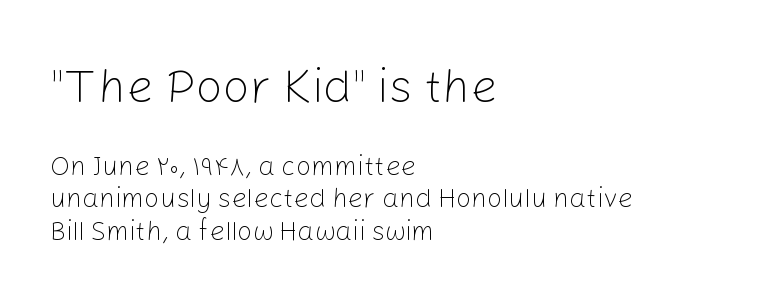
The passage shown is typed in a proportional face where columns would drift. The text block is weighted toward the left margin, trailing off unevenly rightward. The space beneath each line is pristine and unruled. Weight: not bold — regular or lighter.
